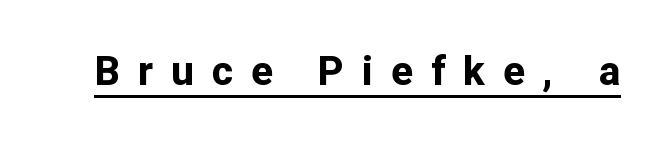
Q: Is the text bold? A: Yes.
Q: Is the text italic (slanted)? A: No, it is upright.
Q: Is the typeface a serif or a sans-serif typeface? A: Sans-serif.
Q: Is the text underlined? A: Yes.
Q: Is the spacing between letters normal or unusually wide? A: Unusually wide.
Q: Width (condensed, normal, or wide)? A: Normal.
Q: Stroke contrast? A: Low.
Q: x-height? A: Medium.
Q: Monospaced? A: No.
